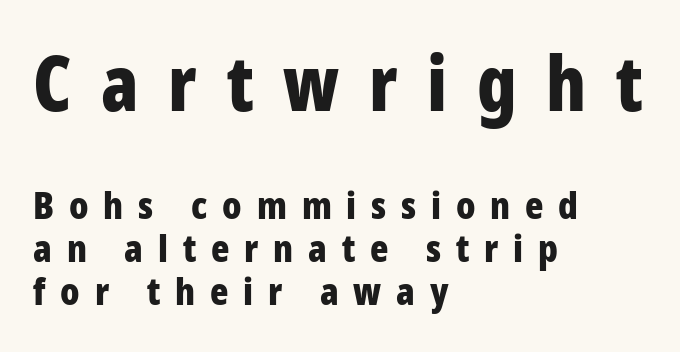
The image shows 76 px bold, condensed sans-serif type, upright; set left-aligned, tight line spacing (1.13x), unusually wide letter spacing (+0.39 em), not underlined; the first (top) block is 2.0x larger; low stroke contrast and a large x-height.
